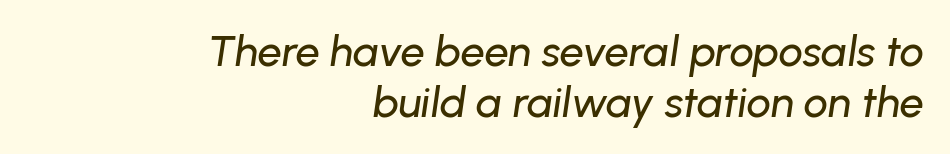
{"italic": "yes", "lean": "right", "slant_degrees": 8, "width": "normal", "stroke_contrast": "low", "x_height": "medium", "monospaced": "no", "underline": "no", "align": "right", "line_spacing_ratio": 1.19, "letter_spacing": "normal", "letter_spacing_em": 0.0, "glyph_px": 43}
